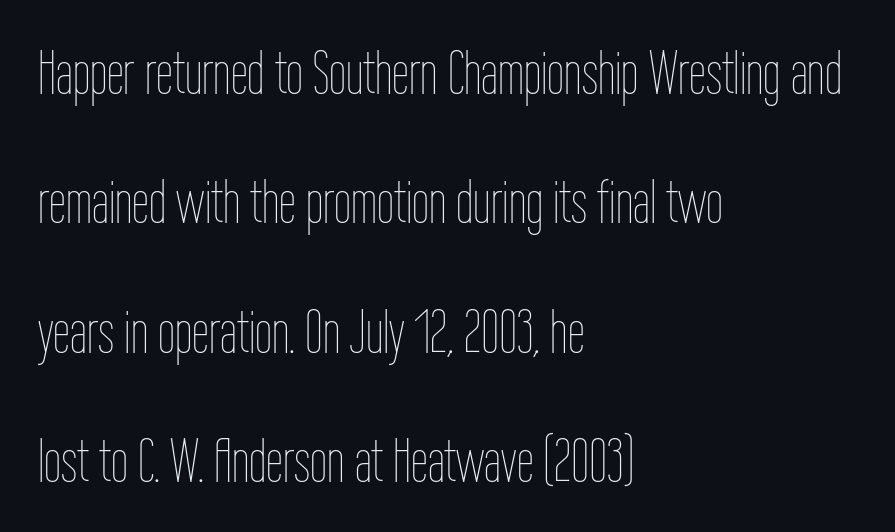
If you measured baseline to baseline, you'd find a long distance. Words float on clear page, feet unadorned. Characters remain perfectly vertical along every line. Do the characters align in a grid? No, the font is proportional.
